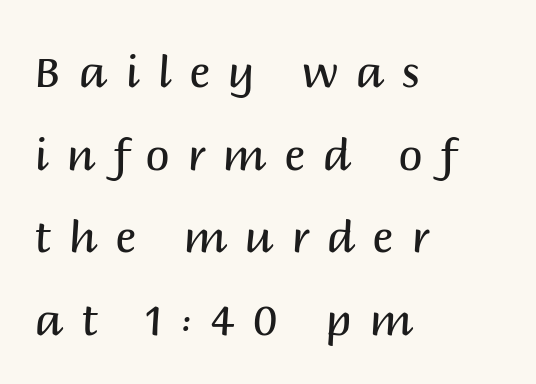
Line starts are locked; line ends wander. The passage shown is not bold in any degree. Note: no serifs on the glyphs.
